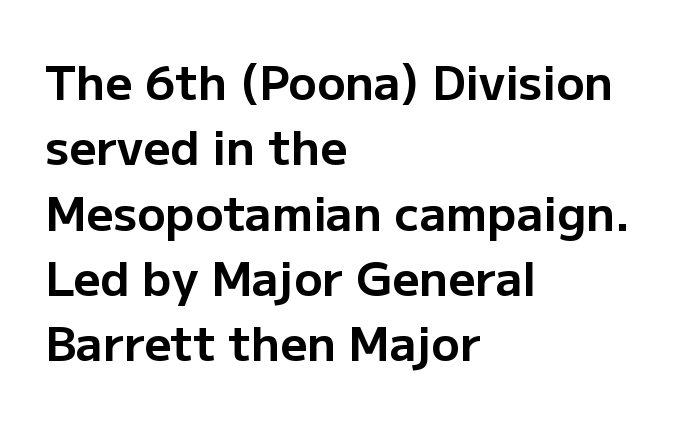
{"serif": "no", "italic": "no", "bold": "yes", "weight": "bold", "width": "normal", "stroke_contrast": "low", "x_height": "medium", "monospaced": "no", "underline": "no", "align": "left", "line_spacing": "normal", "line_spacing_ratio": 1.39, "letter_spacing": "normal", "letter_spacing_em": 0.0, "glyph_px": 47}
